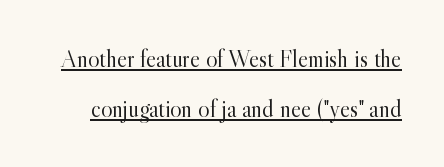
This block would shrink considerably if given ordinary leading; it's expanded now. Rendered with straight, roman letterforms. These characters rest on top of a visible drawn line. Caption: standard tracking, unaltered. The weight would be labelled regular, book, light, or lighter still.
